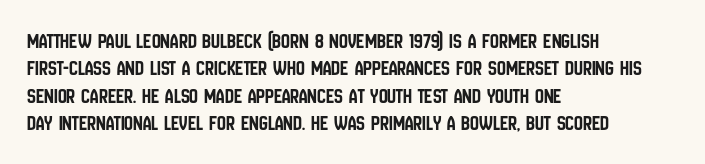
{"italic": "no", "underline": "no", "align": "left", "line_spacing_ratio": 1.24, "letter_spacing": "normal", "letter_spacing_em": 0.0, "glyph_px": 22}
